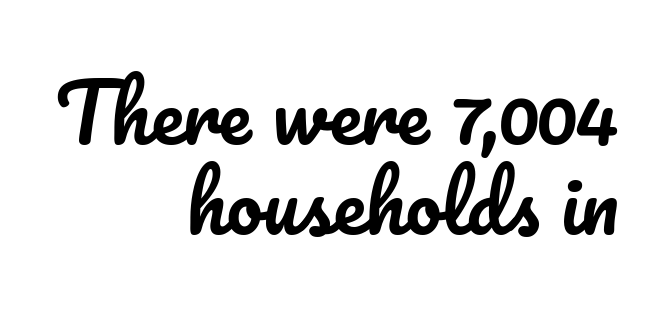
Q: Is the text italic (slanted)? A: Yes.
Q: Is the text underlined? A: No.
Q: How is the paragraph aligned? A: Right-aligned.
Q: Is the spacing between letters normal or unusually wide? A: Normal.
Q: Is the spacing between lines tight, normal or loose? A: Tight.
Q: Width (condensed, normal, or wide)? A: Normal.
Q: Stroke contrast? A: Low.
Q: x-height? A: Small.
Q: Monospaced? A: No.
